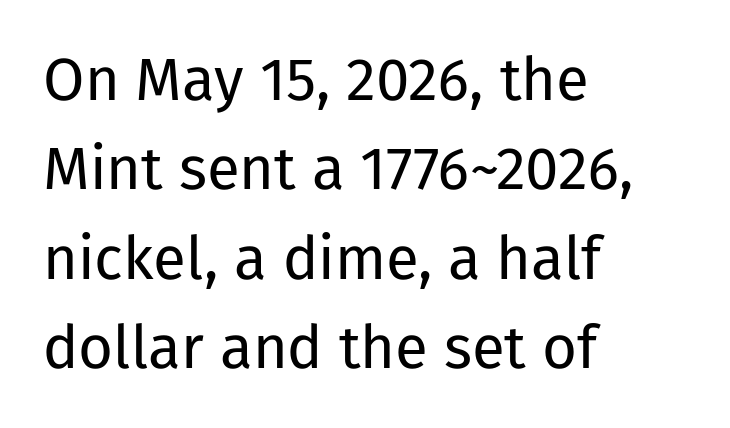
The image shows 60 px regular-weight sans-serif type, upright; set left-aligned, normal line spacing (1.49x), normal letter spacing, not underlined; low stroke contrast and a medium x-height.
